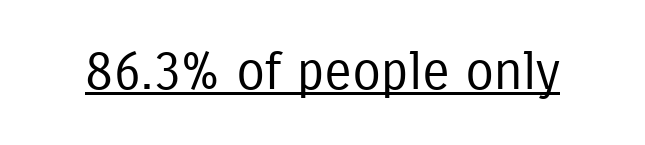
{"serif": "no", "italic": "no", "bold": "no", "weight": "regular", "width": "condensed", "stroke_contrast": "low", "x_height": "medium", "monospaced": "no", "underline": "yes", "letter_spacing": "normal", "letter_spacing_em": 0.0, "glyph_px": 52}
